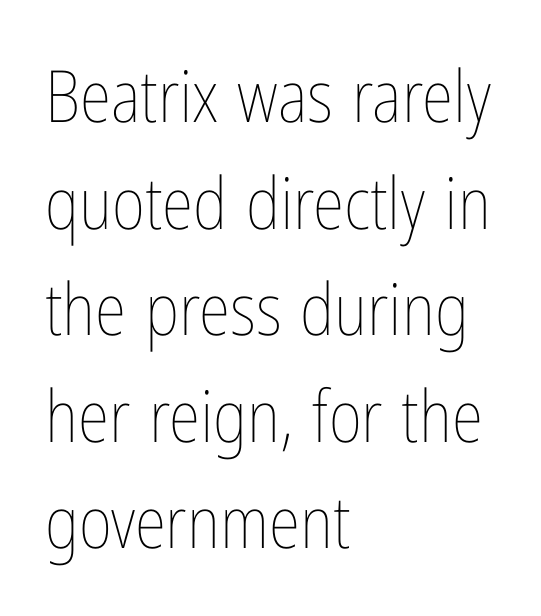
Descender tails drop into unmarked territory. The tracking reads as untouched default to a designer's eye. The strokes are not fattened; the text isn't bold. The passage shown stacks its lines at a standard gap. A typesetter would call this proportional, since set widths differ per character.
